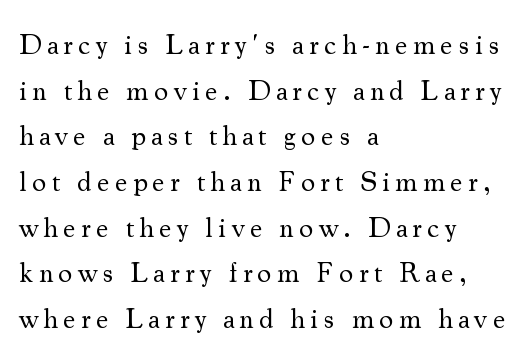
{"serif": "yes", "italic": "no", "bold": "no", "weight": "regular", "width": "normal", "stroke_contrast": "medium", "x_height": "small", "monospaced": "no", "underline": "no", "align": "left", "line_spacing": "normal", "line_spacing_ratio": 1.63, "glyph_px": 28}
